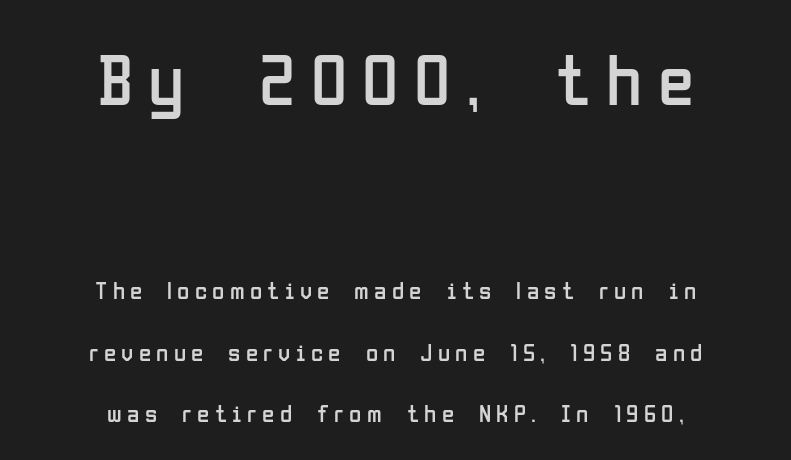
{"serif": "no", "italic": "no", "bold": "no", "weight": "regular", "width": "condensed", "stroke_contrast": "low", "x_height": "medium", "monospaced": "no", "underline": "no", "align": "center", "line_spacing": "loose", "line_spacing_ratio": 2.47, "letter_spacing": "wide", "letter_spacing_em": 0.21, "larger_block": "first", "size_ratio": 2.96, "glyph_px": 74}
